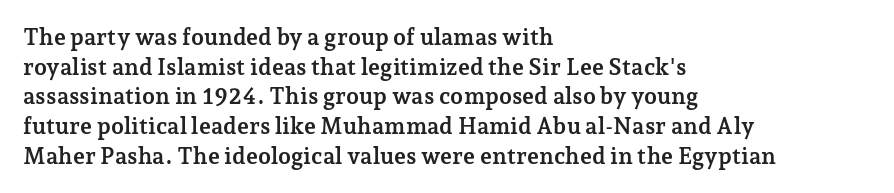
Is there any slant? The stems are plumb. Nothing unusual about the tracking: characters are spaced as the font intends. These words are printed bold, with thick strokes throughout. Evenly set lines give the paragraph a standard silhouette.
